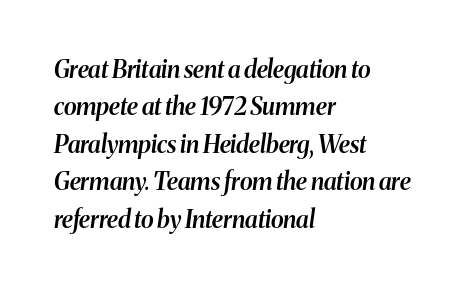
{"italic": "yes", "lean": "right", "slant_degrees": 8, "bold": "semi", "underline": "no", "align": "left", "line_spacing": "normal", "line_spacing_ratio": 1.56, "letter_spacing": "normal", "letter_spacing_em": 0.0, "glyph_px": 24}
